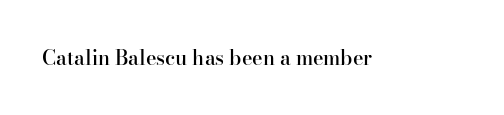
{"italic": "no", "bold": "semi", "underline": "no", "letter_spacing": "normal", "letter_spacing_em": 0.0, "glyph_px": 20}
